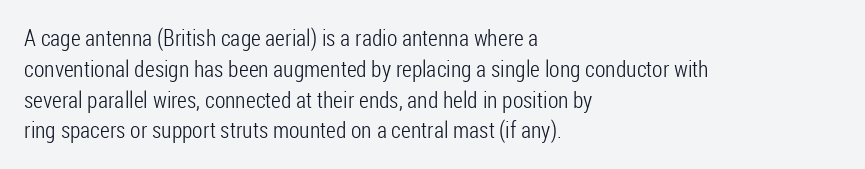
Q: Is the text bold? A: No.
Q: Is the text italic (slanted)? A: No, it is upright.
Q: Is the text underlined? A: No.
Q: How is the paragraph aligned? A: Left-aligned.
Q: Is the spacing between letters normal or unusually wide? A: Normal.
Q: Is the spacing between lines tight, normal or loose? A: Normal.
